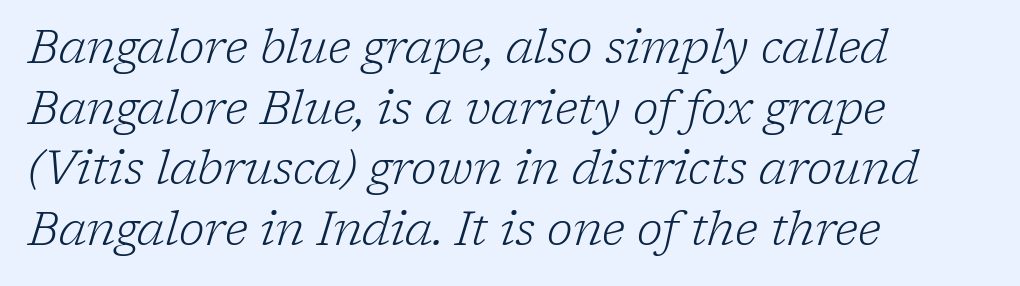
Q: Is the text bold? A: No.
Q: Is the text italic (slanted)? A: Yes, it leans right by about 17 degrees.
Q: Is the typeface a serif or a sans-serif typeface? A: Serif.
Q: Is the text underlined? A: No.
Q: How is the paragraph aligned? A: Left-aligned.
Q: Is the spacing between letters normal or unusually wide? A: Normal.
Q: Is the spacing between lines tight, normal or loose? A: Normal.
Q: Width (condensed, normal, or wide)? A: Normal.
Q: Stroke contrast? A: Low.
Q: x-height? A: Medium.
Q: Monospaced? A: No.
